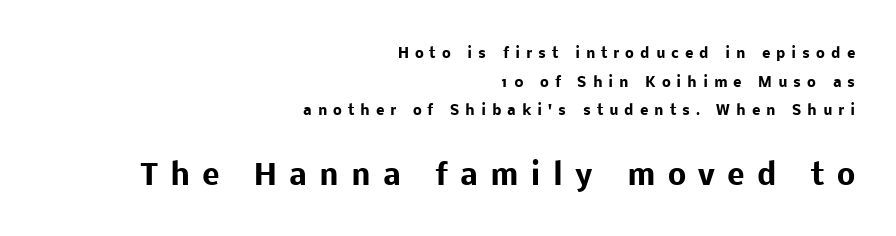
The image shows 29 px heavy sans-serif type, upright; set right-aligned, loose line spacing (2.04x), unusually wide letter spacing (+0.43 em), not underlined; the second (bottom) block is 2.07x larger; low stroke contrast and a medium x-height.
